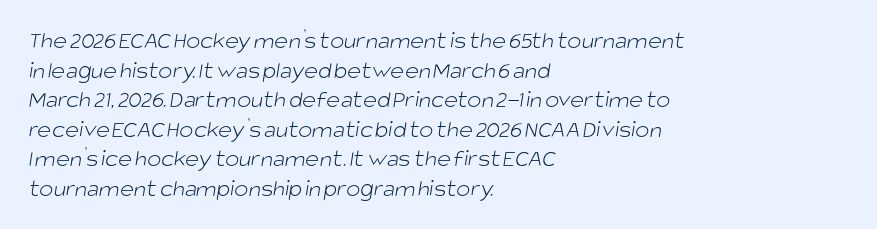
Q: Is the text bold? A: No.
Q: Is the text underlined? A: No.
Q: How is the paragraph aligned? A: Left-aligned.
Q: Is the spacing between letters normal or unusually wide? A: Normal.
